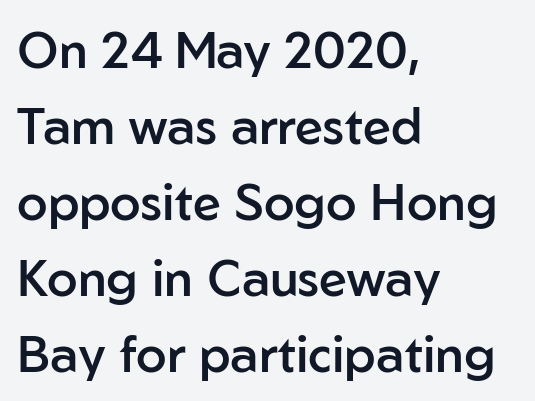
Q: Is the text bold? A: Semi-bold.
Q: Is the text italic (slanted)? A: No, it is upright.
Q: Is the typeface a serif or a sans-serif typeface? A: Sans-serif.
Q: Is the text underlined? A: No.
Q: How is the paragraph aligned? A: Left-aligned.
Q: Is the spacing between letters normal or unusually wide? A: Normal.
Q: Is the spacing between lines tight, normal or loose? A: Normal.
Q: Width (condensed, normal, or wide)? A: Normal.
Q: Stroke contrast? A: Low.
Q: x-height? A: Medium.
Q: Monospaced? A: No.
